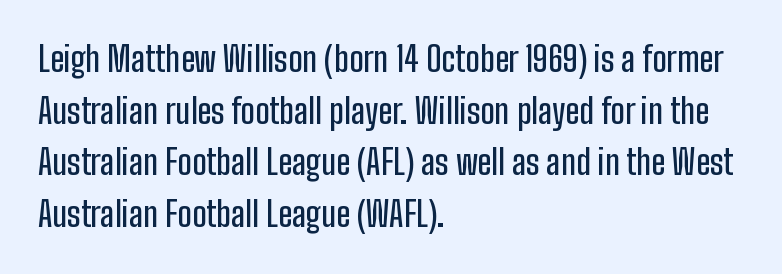
One glance says typical: line gaps are just what's usual. Do the characters align in a grid? No, the font is proportional. The font's upright variant was chosen for this text. You can tell from the bare stems that sans-serif type was used.
